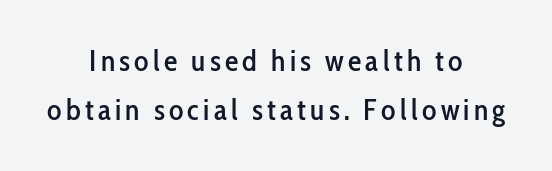
{"serif": "no", "italic": "no", "width": "condensed", "stroke_contrast": "low", "x_height": "medium", "monospaced": "no", "underline": "no", "align": "center", "line_spacing": "normal", "line_spacing_ratio": 1.64, "glyph_px": 30}
